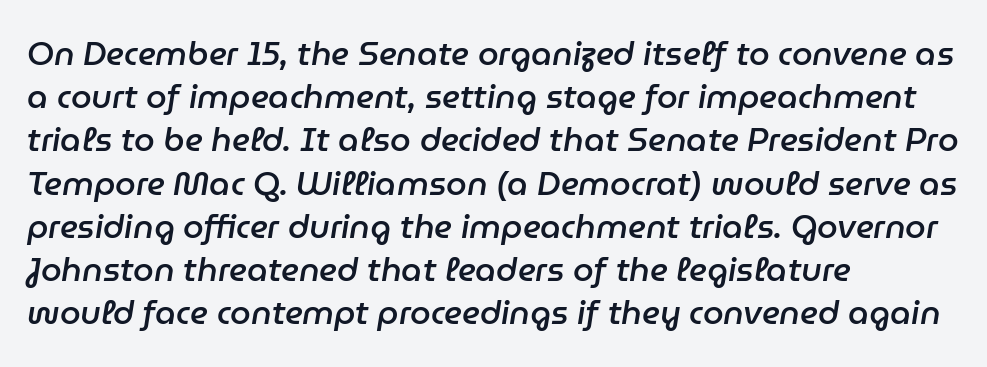
{"italic": "yes", "lean": "right", "slant_degrees": 9, "bold": "semi", "weight": "semibold", "width": "normal", "stroke_contrast": "low", "x_height": "medium", "monospaced": "no", "underline": "no", "align": "left", "line_spacing": "normal", "line_spacing_ratio": 1.31, "letter_spacing": "normal", "letter_spacing_em": 0.0, "glyph_px": 33}
